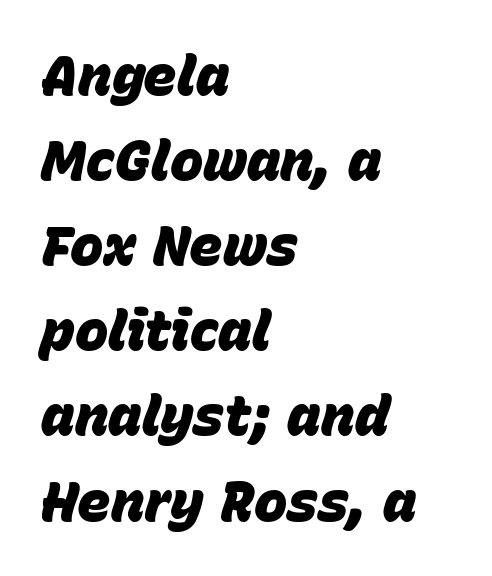
Q: Is the text bold? A: Yes.
Q: Is the text italic (slanted)? A: Yes, it leans right by about 15 degrees.
Q: Is the text underlined? A: No.
Q: How is the paragraph aligned? A: Left-aligned.
Q: Is the spacing between letters normal or unusually wide? A: Normal.
Q: Is the spacing between lines tight, normal or loose? A: Normal.
Q: Width (condensed, normal, or wide)? A: Normal.
Q: Stroke contrast? A: Low.
Q: x-height? A: Large.
Q: Monospaced? A: No.
